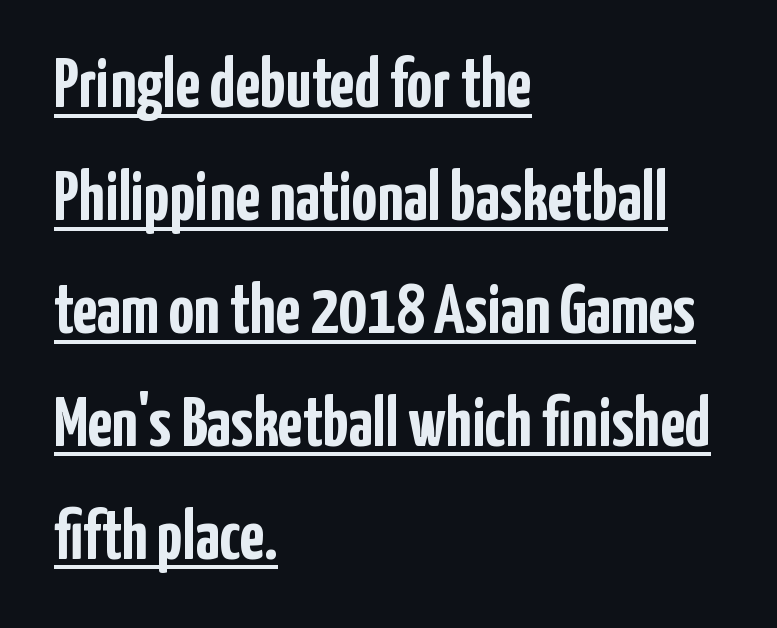
{"serif": "no", "italic": "no", "bold": "yes", "weight": "semibold", "width": "condensed", "stroke_contrast": "low", "x_height": "medium", "monospaced": "no", "underline": "yes", "align": "left", "line_spacing": "normal", "line_spacing_ratio": 1.59, "letter_spacing": "normal", "letter_spacing_em": 0.0, "glyph_px": 71}
